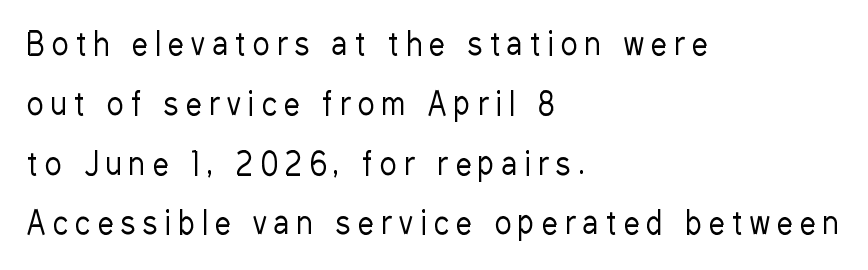
Beneath every word, the page is bare. The rag falls on the right side of this text block. Heaviness? Minimal to ordinary, like unemphasized prose. These lines were composed using upright roman letters. Does the leading feel generous? Absolutely, it's lavish.
